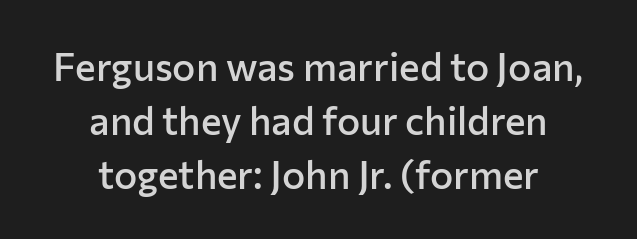
Clear beneath every line of the passage. Posture: straight, roman, zero tilt. The letters advance in unequal steps, a hallmark of proportional type. The rendering uses a semibold face; strokes are thickened but not to full bold.
